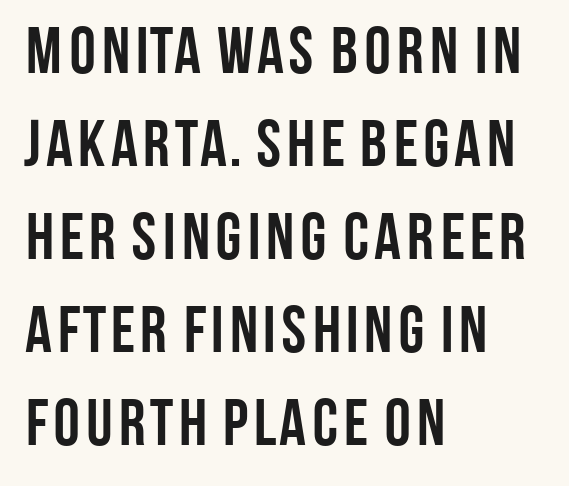
Q: Is the text bold? A: Yes.
Q: Is the text italic (slanted)? A: No, it is upright.
Q: Is the typeface a serif or a sans-serif typeface? A: Sans-serif.
Q: Is the text underlined? A: No.
Q: How is the paragraph aligned? A: Left-aligned.
Q: Is the spacing between letters normal or unusually wide? A: Normal.
Q: Is the spacing between lines tight, normal or loose? A: Normal.
Q: Width (condensed, normal, or wide)? A: Condensed.
Q: Stroke contrast? A: Low.
Q: x-height? A: Large.
Q: Monospaced? A: No.
